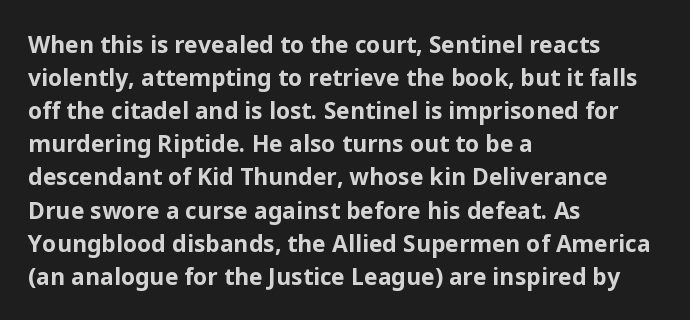
Q: Is the text bold? A: Yes.
Q: Is the text italic (slanted)? A: No, it is upright.
Q: Is the text underlined? A: No.
Q: How is the paragraph aligned? A: Left-aligned.
Q: Is the spacing between letters normal or unusually wide? A: Normal.
Q: Is the spacing between lines tight, normal or loose? A: Normal.
